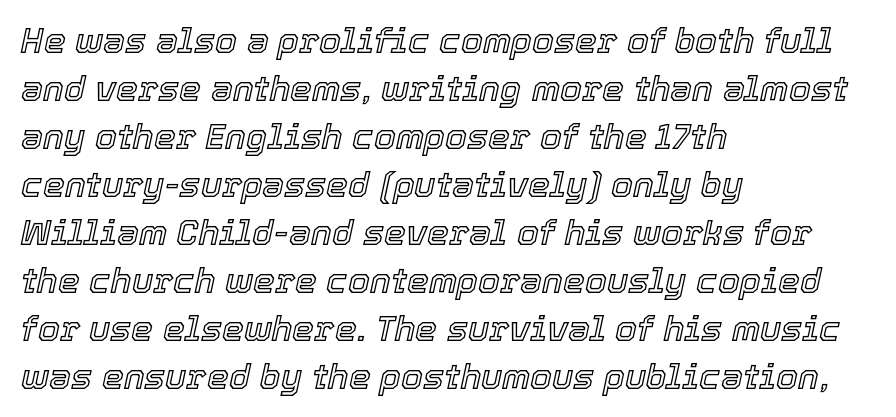
{"italic": "yes", "lean": "right", "slant_degrees": 12, "width": "normal", "x_height": "medium", "monospaced": "no", "underline": "no", "align": "left", "line_spacing": "normal", "line_spacing_ratio": 1.37, "letter_spacing": "normal", "letter_spacing_em": 0.0, "glyph_px": 35}
